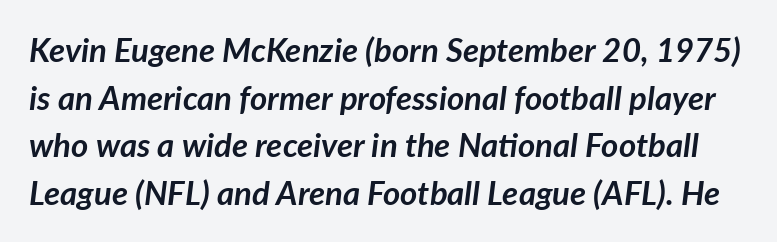
{"italic": "yes", "lean": "right", "slant_degrees": 7, "bold": "yes", "weight": "semibold", "width": "normal", "stroke_contrast": "low", "x_height": "medium", "monospaced": "no", "underline": "no", "line_spacing": "normal", "line_spacing_ratio": 1.44, "letter_spacing": "normal", "letter_spacing_em": 0.0, "glyph_px": 33}
